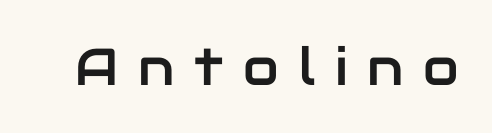
Q: Is the text italic (slanted)? A: No, it is upright.
Q: Is the typeface a serif or a sans-serif typeface? A: Sans-serif.
Q: Is the text underlined? A: No.
Q: Is the spacing between letters normal or unusually wide? A: Unusually wide.
Q: Width (condensed, normal, or wide)? A: Normal.
Q: Stroke contrast? A: Low.
Q: x-height? A: Medium.
Q: Monospaced? A: No.
